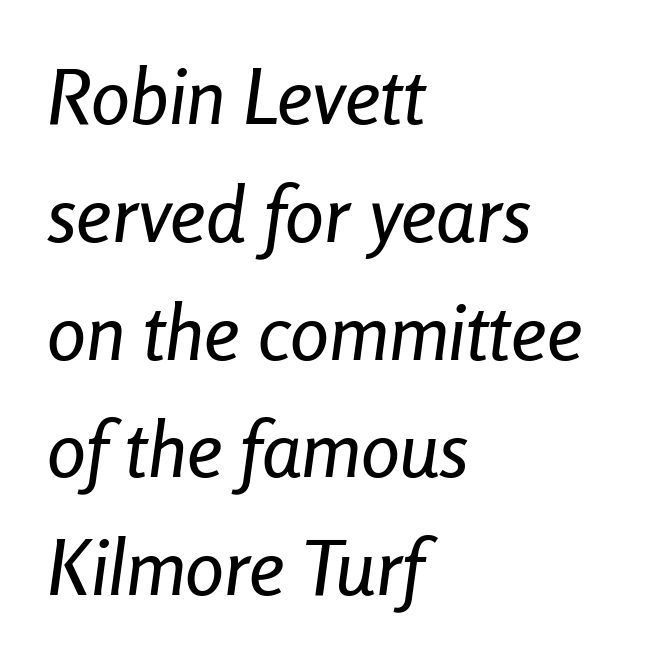
Standard letterfit; no display-style spreading of the glyphs. In terms of leading, this rendering sits right in the middle. Notice how the stems are inclined rather than vertical — that's the hallmark of italics. Visually the block forms a straight wall on the left and a jagged coastline on the right. Character widths vary here, with narrow letters taking less room than wide ones.
